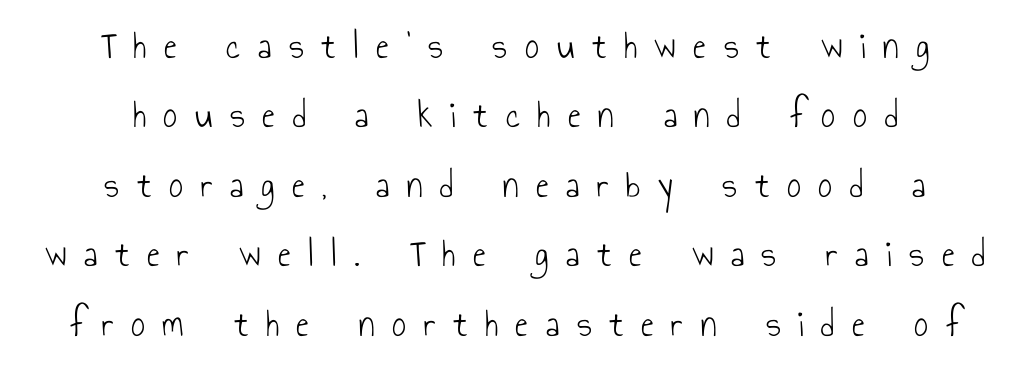
{"serif": "no", "italic": "no", "bold": "no", "weight": "light", "width": "condensed", "stroke_contrast": "low", "x_height": "small", "monospaced": "no", "underline": "no", "align": "center", "line_spacing_ratio": 1.78, "letter_spacing": "wide", "letter_spacing_em": 0.45, "glyph_px": 39}
